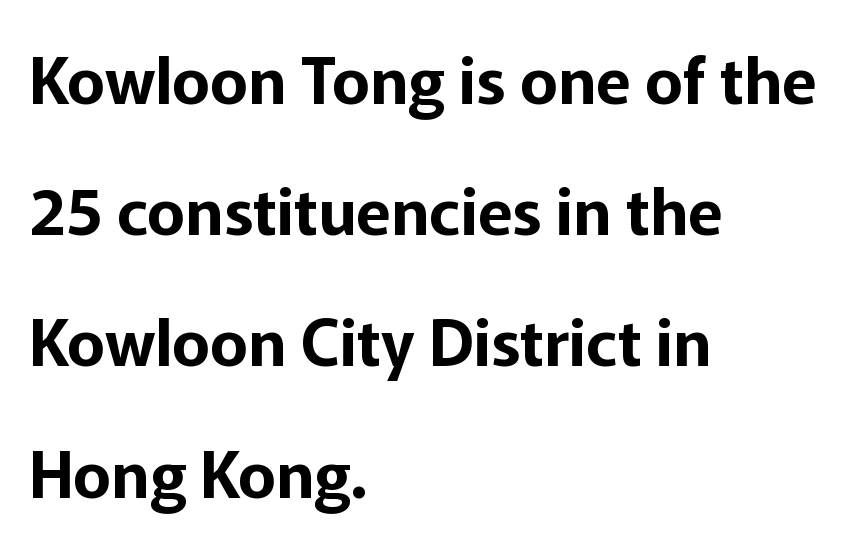
When letters stand straight like this, we call the style roman or upright. Each letter keeps its own natural width here, so spacing adapts to shape. Notice how the passage keeps a crisp vertical edge on the left only. Compared with typical paragraphs, the rows here are farther apart. Each row of text sits above clean, open space.
